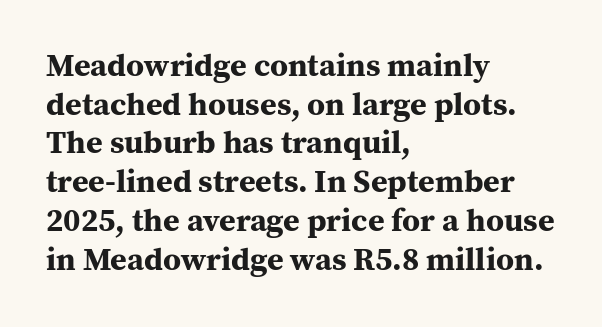
The image shows 32 px bold serif type, upright; set left-aligned, line spacing 1.21x, normal letter spacing, not underlined; medium stroke contrast and a medium x-height.
